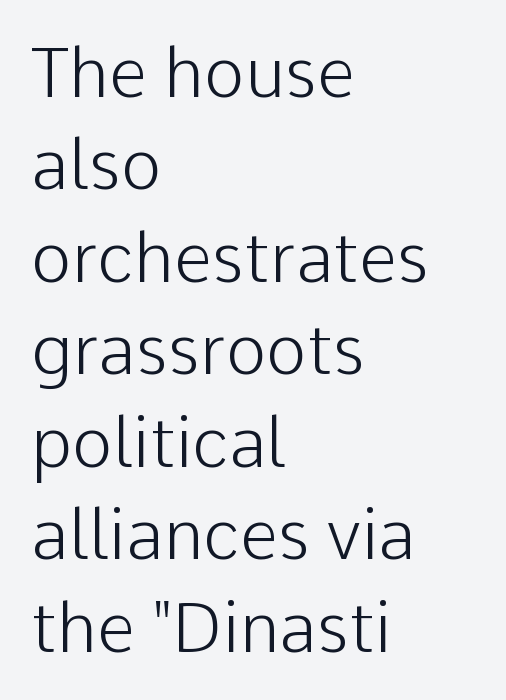
The image shows 69 px light sans-serif type, upright; set left-aligned, normal line spacing (1.34x), normal letter spacing, not underlined; low stroke contrast and a medium x-height.
